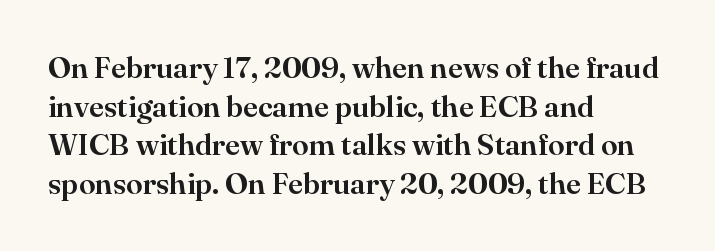
The image shows 30 px serif type, upright; set left-aligned, normal line spacing (1.29x), normal letter spacing, not underlined; high stroke contrast and a small x-height.
